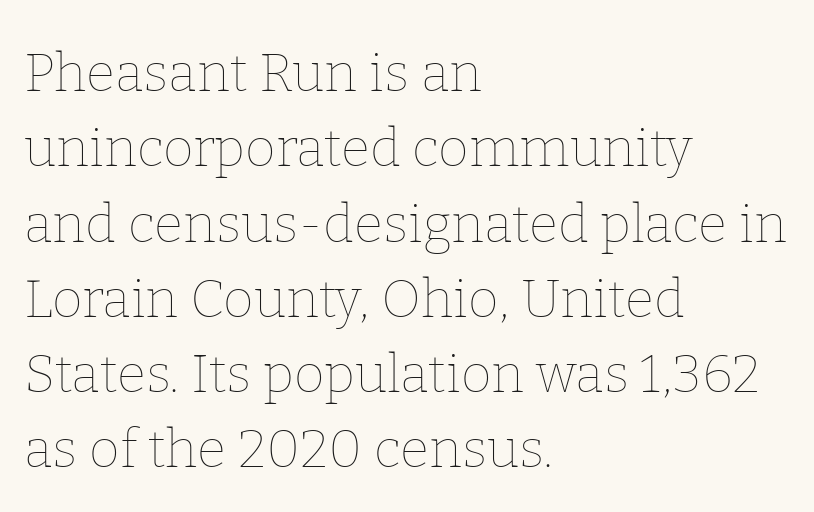
The image shows 53 px thin type, upright; set left-aligned, normal line spacing (1.42x), normal letter spacing, not underlined; low stroke contrast and a medium x-height.
